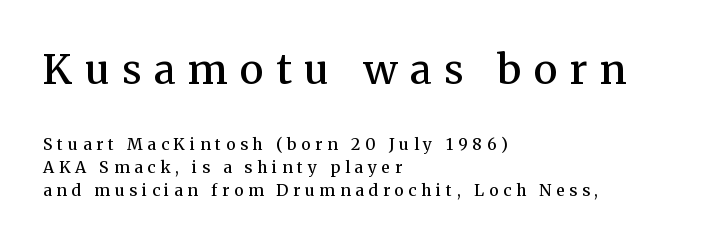
Look at the tracking — it's clearly loosened, letters drifting apart. The first block has been scaled up relative to the second. Students, observe: this is what conventionally led text looks like. The letters stand upright; this is a roman face.
